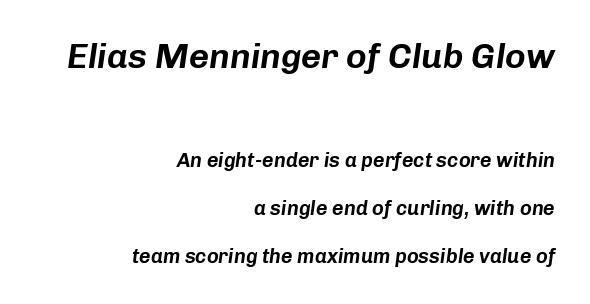
Q: Is the text italic (slanted)? A: Yes, it leans right by about 8 degrees.
Q: Is the text underlined? A: No.
Q: How is the paragraph aligned? A: Right-aligned.
Q: Is the spacing between letters normal or unusually wide? A: Normal.
Q: Is the spacing between lines tight, normal or loose? A: Loose.
Q: Which block of text is set in a larger size, the first (top) or the second (bottom)? A: The first (top) one.
Q: Width (condensed, normal, or wide)? A: Normal.
Q: Stroke contrast? A: Low.
Q: x-height? A: Medium.
Q: Monospaced? A: No.
